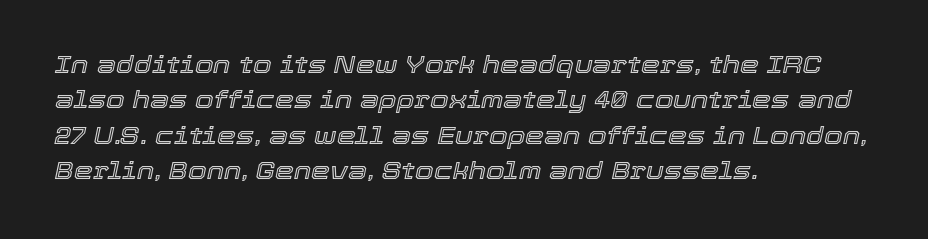
The image shows 24 px text type, italic (leaning right); set left-aligned, normal line spacing (1.47x), normal letter spacing, not underlined.
